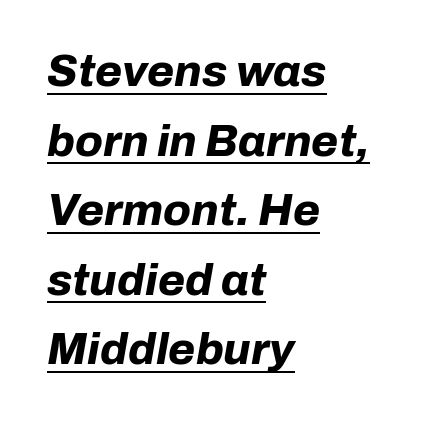
The image shows 44 px bold type, italic (leaning right); set left-aligned, normal line spacing (1.58x), normal letter spacing, underlined; low stroke contrast and a medium x-height.
